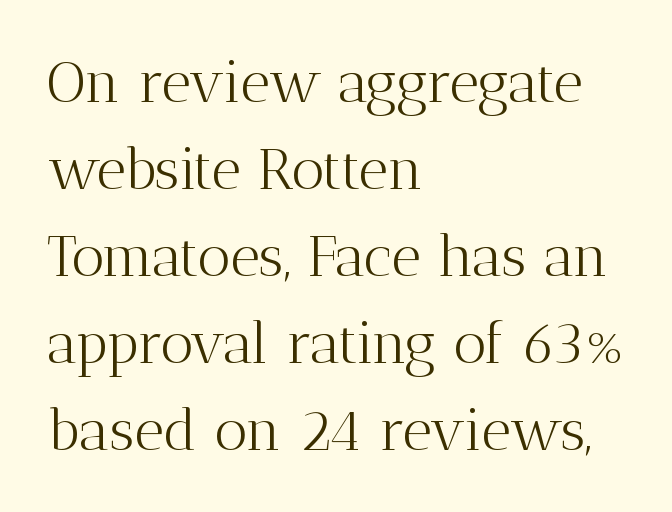
Q: Is the text bold? A: No.
Q: Is the text italic (slanted)? A: No, it is upright.
Q: Is the typeface a serif or a sans-serif typeface? A: Serif.
Q: Is the text underlined? A: No.
Q: How is the paragraph aligned? A: Left-aligned.
Q: Is the spacing between letters normal or unusually wide? A: Normal.
Q: Is the spacing between lines tight, normal or loose? A: Normal.
Q: Width (condensed, normal, or wide)? A: Normal.
Q: Stroke contrast? A: Medium.
Q: x-height? A: Medium.
Q: Monospaced? A: No.
